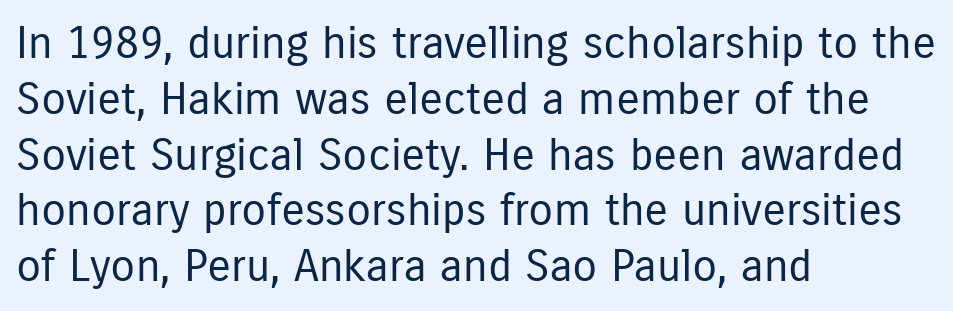
The image shows 45 px regular-weight, condensed sans-serif type, upright; set left-aligned, line spacing 1.24x, normal letter spacing, not underlined; low stroke contrast and a medium x-height.
